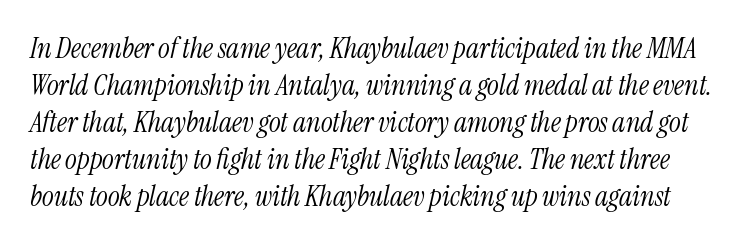
{"serif": "yes", "italic": "yes", "lean": "right", "slant_degrees": 13, "bold": "no", "weight": "light", "width": "condensed", "stroke_contrast": "medium", "x_height": "medium", "monospaced": "no", "underline": "no", "line_spacing": "normal", "line_spacing_ratio": 1.32, "letter_spacing": "normal", "letter_spacing_em": 0.0, "glyph_px": 28}
